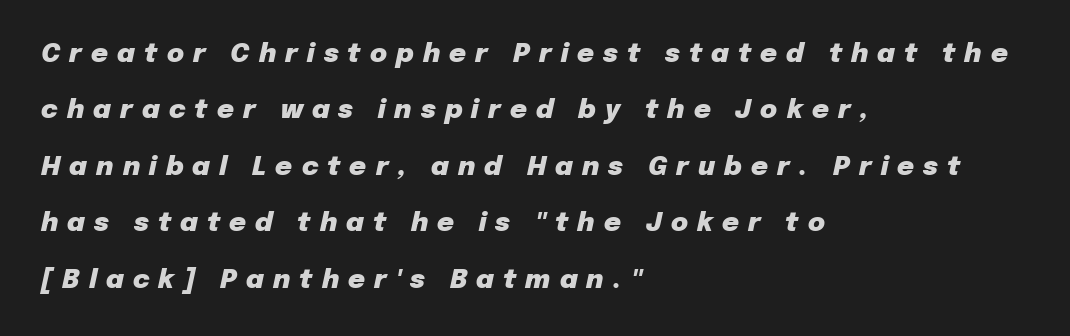
The image shows 26 px bold type, italic (leaning right); set left-aligned, loose line spacing (2.17x), unusually wide letter spacing (+0.35 em), not underlined.
